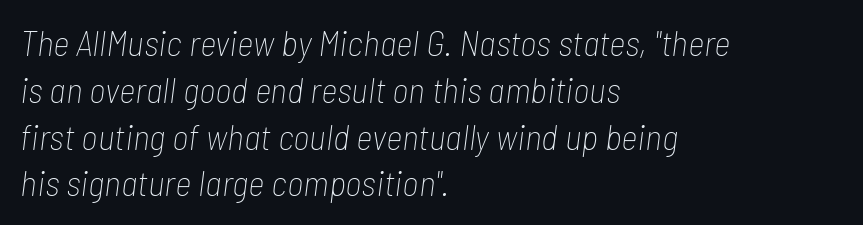
Q: Is the text bold? A: No.
Q: Is the text italic (slanted)? A: Yes, it leans right by about 7 degrees.
Q: Is the text underlined? A: No.
Q: How is the paragraph aligned? A: Left-aligned.
Q: Is the spacing between letters normal or unusually wide? A: Normal.
Q: Is the spacing between lines tight, normal or loose? A: Normal.
Q: Width (condensed, normal, or wide)? A: Condensed.
Q: Stroke contrast? A: Low.
Q: x-height? A: Medium.
Q: Monospaced? A: No.
